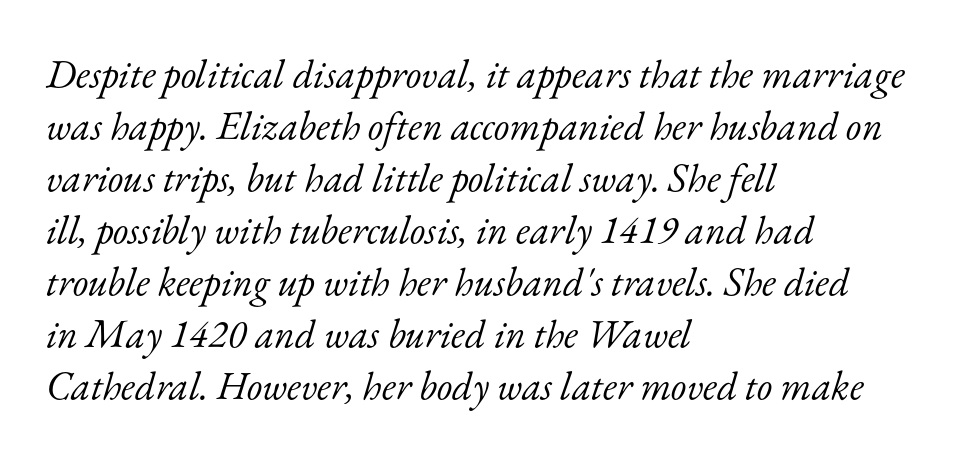
Q: Is the text bold? A: No.
Q: Is the text italic (slanted)? A: Yes, it leans right by about 17 degrees.
Q: Is the typeface a serif or a sans-serif typeface? A: Serif.
Q: Is the text underlined? A: No.
Q: How is the paragraph aligned? A: Left-aligned.
Q: Is the spacing between letters normal or unusually wide? A: Normal.
Q: Is the spacing between lines tight, normal or loose? A: Normal.
Q: Width (condensed, normal, or wide)? A: Normal.
Q: Stroke contrast? A: Low.
Q: x-height? A: Small.
Q: Monospaced? A: No.
